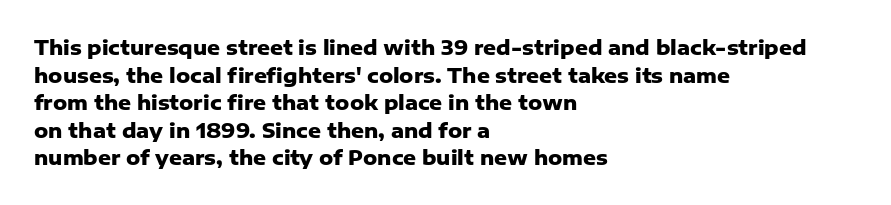
Is the letter spacing exaggerated? No — it looks like the ordinary default. Does the weight exceed regular? Yes, all the way to bold. Layout note: lines flush left. Notice how the stems are strictly vertical — no italics here.
